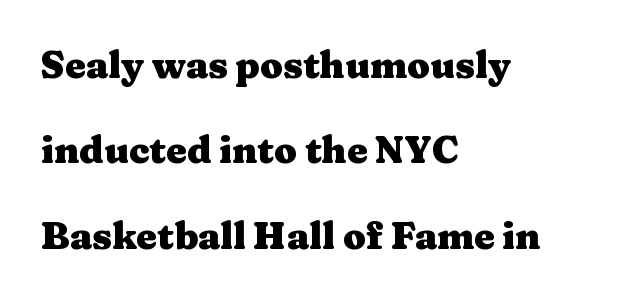
Q: Is the text bold? A: Yes.
Q: Is the text italic (slanted)? A: No, it is upright.
Q: Is the typeface a serif or a sans-serif typeface? A: Serif.
Q: Is the text underlined? A: No.
Q: How is the paragraph aligned? A: Left-aligned.
Q: Is the spacing between letters normal or unusually wide? A: Normal.
Q: Is the spacing between lines tight, normal or loose? A: Loose.
Q: Width (condensed, normal, or wide)? A: Wide.
Q: Stroke contrast? A: Medium.
Q: x-height? A: Medium.
Q: Monospaced? A: No.
